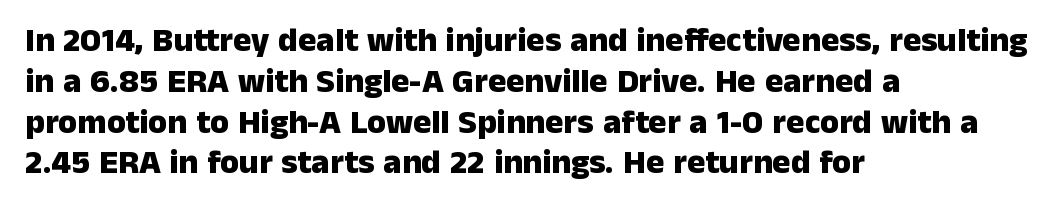
The image shows 34 px heavy sans-serif type, upright; set left-aligned, line spacing 1.2x, normal letter spacing, not underlined; low stroke contrast and a medium x-height.
